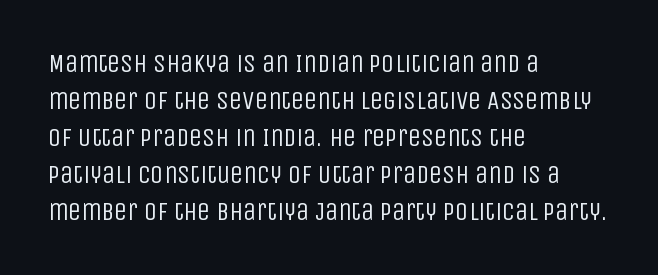
Q: Is the text bold? A: No.
Q: Is the text italic (slanted)? A: No, it is upright.
Q: Is the text underlined? A: No.
Q: How is the paragraph aligned? A: Left-aligned.
Q: Is the spacing between letters normal or unusually wide? A: Normal.
Q: Is the spacing between lines tight, normal or loose? A: Normal.
